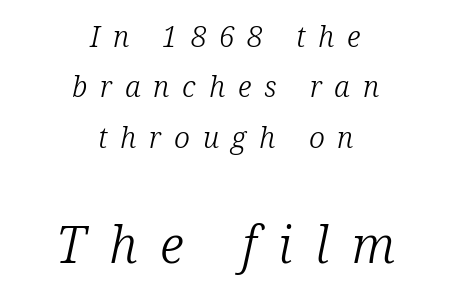
{"serif": "yes", "italic": "yes", "lean": "right", "slant_degrees": 12, "bold": "no", "weight": "light", "width": "normal", "stroke_contrast": "low", "x_height": "medium", "monospaced": "no", "underline": "no", "align": "center", "line_spacing_ratio": 1.74, "letter_spacing": "wide", "letter_spacing_em": 0.44, "larger_block": "second", "size_ratio": 1.76, "glyph_px": 51}
